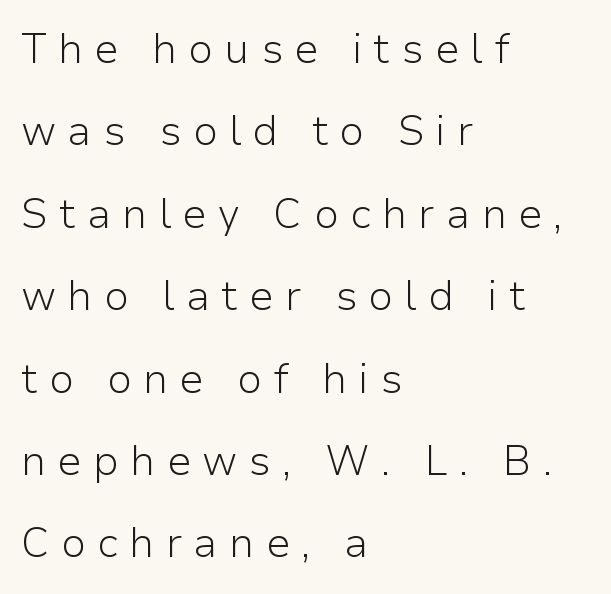
{"serif": "no", "italic": "no", "bold": "no", "weight": "light", "width": "normal", "stroke_contrast": "low", "x_height": "medium", "monospaced": "no", "underline": "no", "align": "left", "line_spacing": "loose", "line_spacing_ratio": 2.01, "letter_spacing": "wide", "letter_spacing_em": 0.27, "glyph_px": 41}
